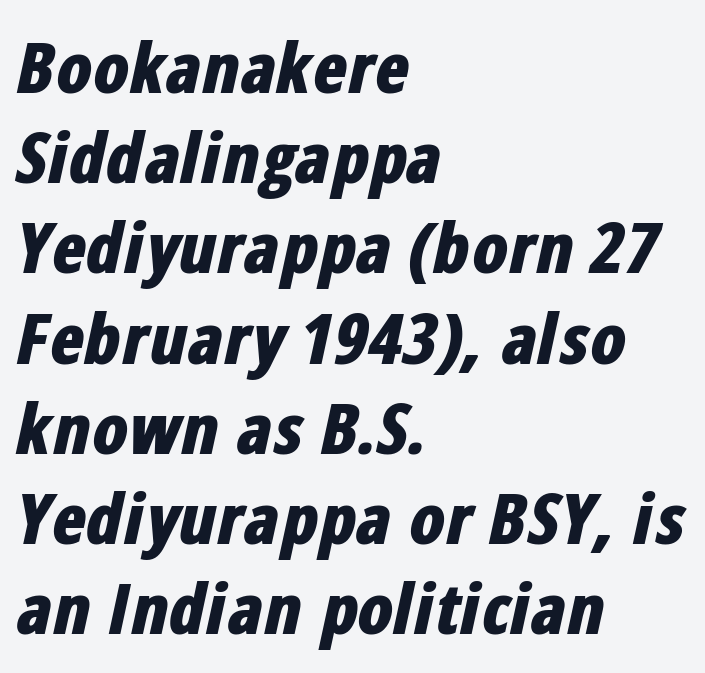
{"italic": "yes", "lean": "right", "slant_degrees": 12, "bold": "yes", "weight": "bold", "width": "condensed", "stroke_contrast": "low", "x_height": "medium", "monospaced": "no", "underline": "no", "align": "left", "line_spacing": "normal", "line_spacing_ratio": 1.27, "letter_spacing": "normal", "letter_spacing_em": 0.0, "glyph_px": 71}
